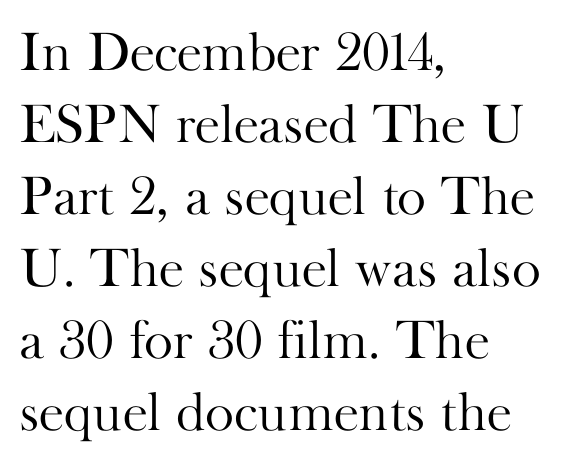
The image shows 55 px light serif type, upright; set left-aligned, normal line spacing (1.31x), normal letter spacing, not underlined; high stroke contrast and a small x-height.
